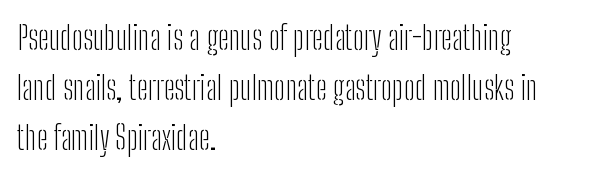
Q: Is the text bold? A: No.
Q: Is the text italic (slanted)? A: No, it is upright.
Q: Is the typeface a serif or a sans-serif typeface? A: Sans-serif.
Q: Is the text underlined? A: No.
Q: How is the paragraph aligned? A: Left-aligned.
Q: Is the spacing between letters normal or unusually wide? A: Normal.
Q: Is the spacing between lines tight, normal or loose? A: Normal.
Q: Width (condensed, normal, or wide)? A: Condensed.
Q: Stroke contrast? A: Low.
Q: x-height? A: Medium.
Q: Monospaced? A: No.
